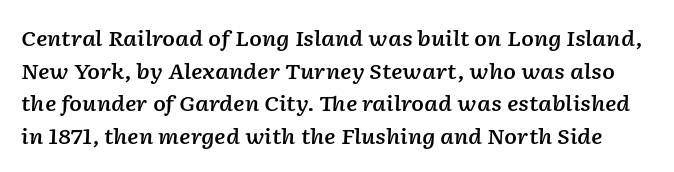
The image shows 21 px text type, italic (leaning right); set normal line spacing (1.55x), normal letter spacing, not underlined.
